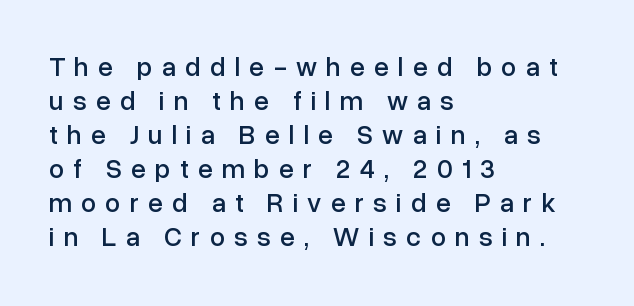
Q: Is the text italic (slanted)? A: No, it is upright.
Q: Is the text underlined? A: No.
Q: How is the paragraph aligned? A: Left-aligned.
Q: Is the spacing between letters normal or unusually wide? A: Unusually wide.
Q: Is the spacing between lines tight, normal or loose? A: Normal.
